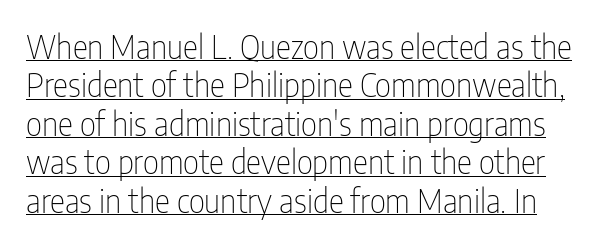
Nothing heavy about these letters — not bold at all. Each letter keeps its own natural width here, so spacing adapts to shape. The gaps between neighbouring characters are ordinary and unremarkable. The lettering holds an erect, upright posture throughout.
